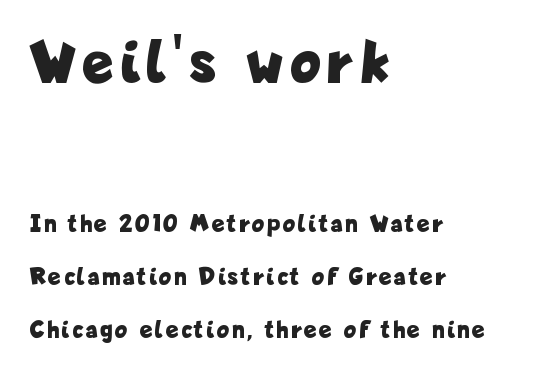
The image shows 62 px bold, condensed sans-serif type, upright; set left-aligned, loose line spacing (2.11x), not underlined; the first (top) block is 2.48x larger; low stroke contrast and a medium x-height.
